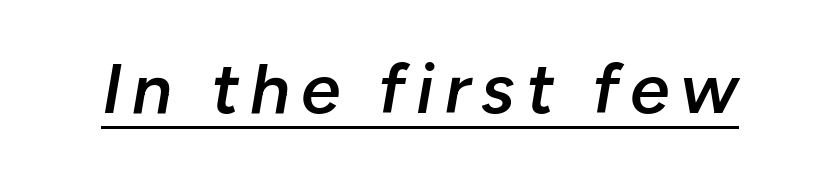
{"italic": "yes", "lean": "right", "slant_degrees": 10, "bold": "semi", "weight": "semibold", "width": "normal", "stroke_contrast": "low", "x_height": "medium", "monospaced": "no", "underline": "yes", "glyph_px": 71}
